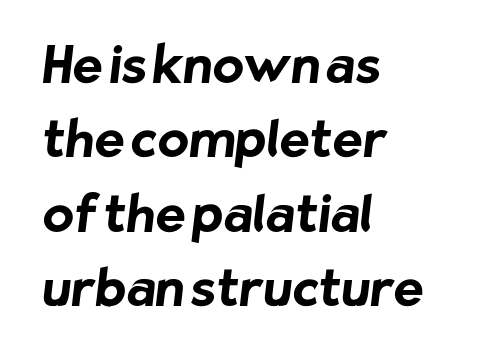
The image shows 51 px bold sans-serif type; set left-aligned, normal line spacing (1.46x), normal letter spacing, not underlined; low stroke contrast and a medium x-height.
